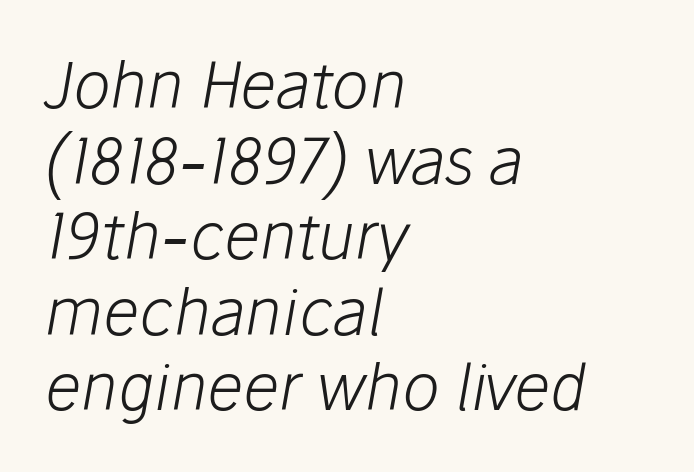
The image shows 63 px light type, italic (leaning right); set left-aligned, line spacing 1.2x, normal letter spacing, not underlined; low stroke contrast and a medium x-height.
